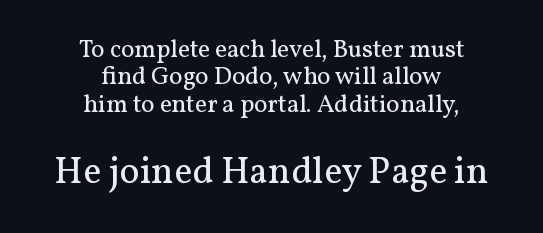
Q: Is the text bold? A: No.
Q: Is the text italic (slanted)? A: No, it is upright.
Q: Is the typeface a serif or a sans-serif typeface? A: Serif.
Q: Is the text underlined? A: No.
Q: How is the paragraph aligned? A: Centered.
Q: Is the spacing between letters normal or unusually wide? A: Normal.
Q: Is the spacing between lines tight, normal or loose? A: Tight.
Q: Which block of text is set in a larger size, the first (top) or the second (bottom)? A: The second (bottom) one.
Q: Width (condensed, normal, or wide)? A: Normal.
Q: Stroke contrast? A: Medium.
Q: x-height? A: Medium.
Q: Monospaced? A: No.
